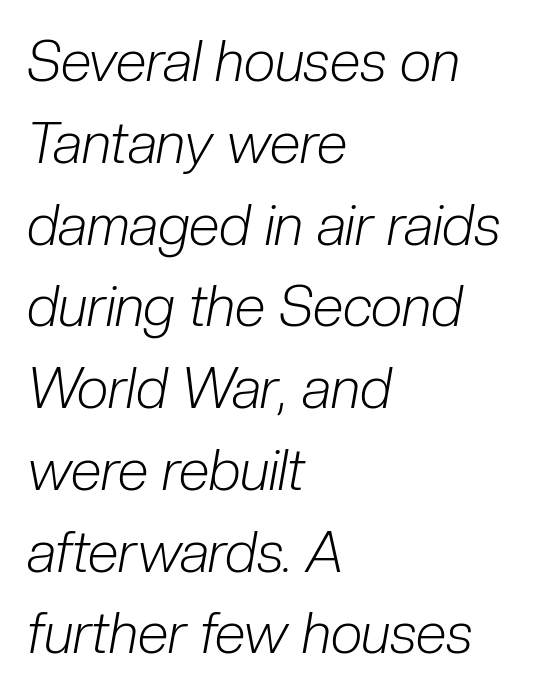
Standard letterfit; no display-style spreading of the glyphs. Each letter keeps its own natural width here, so spacing adapts to shape. This sample uses an oblique cut, with every glyph tilted off the vertical. The rendering uses a moderate line-height, typical for paragraphs.
